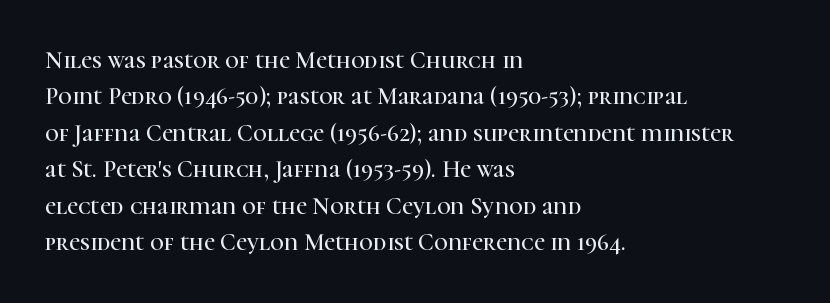
{"italic": "no", "underline": "no", "align": "left", "line_spacing": "normal", "line_spacing_ratio": 1.52, "letter_spacing": "normal", "letter_spacing_em": 0.0, "glyph_px": 24}
